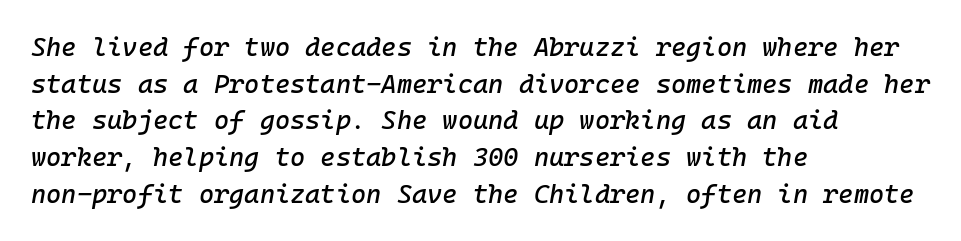
Characters follow at the spacing the type designer built in. The lettering tilts uniformly, giving the passage an italic look. Anything drawn beneath the words? Only blank space. The lines sit at an ordinary, default distance from one another. Where is the straight margin? On the left.
